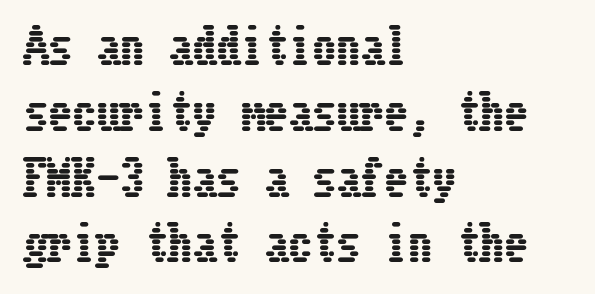
Q: Is the text italic (slanted)? A: No, it is upright.
Q: Is the text underlined? A: No.
Q: How is the paragraph aligned? A: Left-aligned.
Q: Is the spacing between letters normal or unusually wide? A: Normal.
Q: Is the spacing between lines tight, normal or loose? A: Normal.
Q: Width (condensed, normal, or wide)? A: Condensed.
Q: Stroke contrast? A: Low.
Q: x-height? A: Medium.
